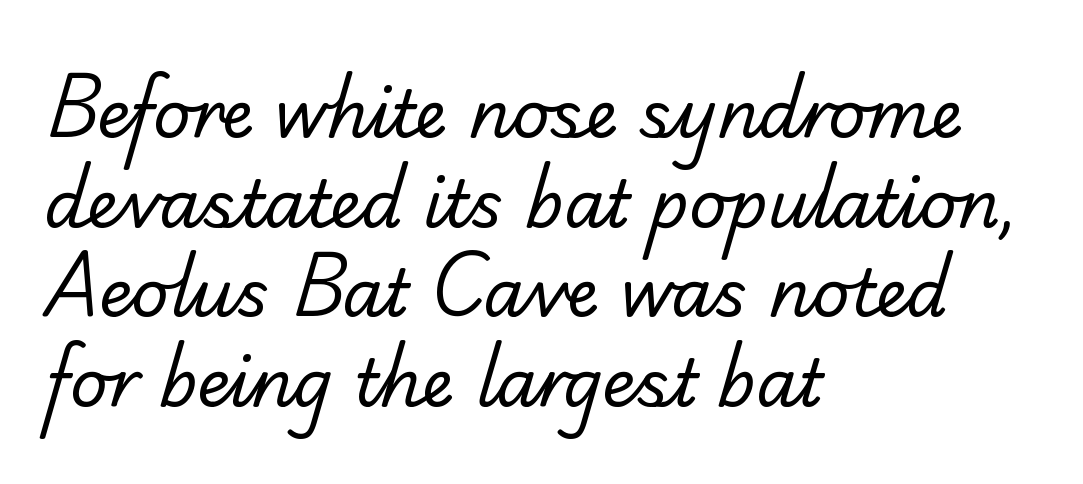
The image shows 65 px regular-weight serif type; set left-aligned, normal line spacing (1.38x), normal letter spacing, not underlined; low stroke contrast and a small x-height.
